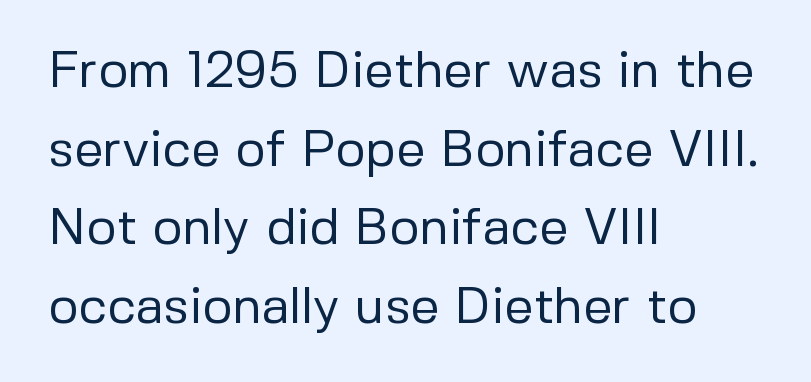
Q: Is the text bold? A: No.
Q: Is the text italic (slanted)? A: No, it is upright.
Q: Is the typeface a serif or a sans-serif typeface? A: Sans-serif.
Q: Is the text underlined? A: No.
Q: How is the paragraph aligned? A: Left-aligned.
Q: Is the spacing between letters normal or unusually wide? A: Normal.
Q: Is the spacing between lines tight, normal or loose? A: Normal.
Q: Width (condensed, normal, or wide)? A: Normal.
Q: Stroke contrast? A: Low.
Q: x-height? A: Medium.
Q: Monospaced? A: No.
